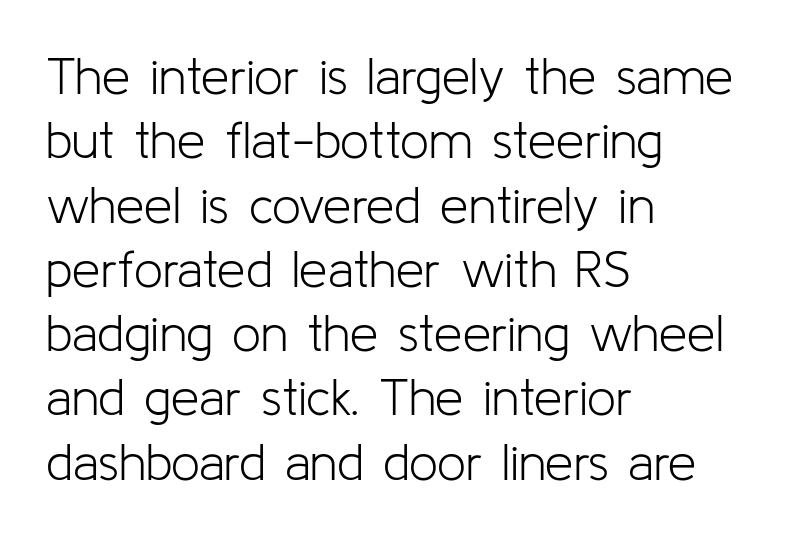
Q: Is the text bold? A: No.
Q: Is the text italic (slanted)? A: No, it is upright.
Q: Is the typeface a serif or a sans-serif typeface? A: Sans-serif.
Q: Is the text underlined? A: No.
Q: How is the paragraph aligned? A: Left-aligned.
Q: Is the spacing between letters normal or unusually wide? A: Normal.
Q: Is the spacing between lines tight, normal or loose? A: Normal.
Q: Width (condensed, normal, or wide)? A: Normal.
Q: Stroke contrast? A: Low.
Q: x-height? A: Medium.
Q: Monospaced? A: No.
